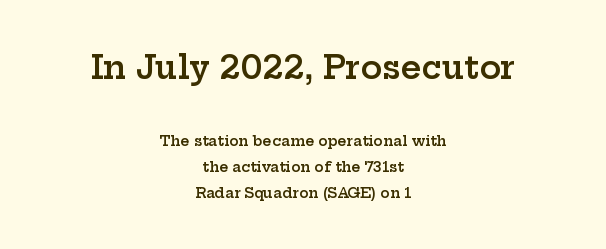
Q: Is the text bold? A: Semi-bold.
Q: Is the text italic (slanted)? A: No, it is upright.
Q: Is the typeface a serif or a sans-serif typeface? A: Serif.
Q: Is the text underlined? A: No.
Q: How is the paragraph aligned? A: Centered.
Q: Is the spacing between letters normal or unusually wide? A: Normal.
Q: Which block of text is set in a larger size, the first (top) or the second (bottom)? A: The first (top) one.
Q: Width (condensed, normal, or wide)? A: Wide.
Q: Stroke contrast? A: Low.
Q: x-height? A: Medium.
Q: Monospaced? A: No.
